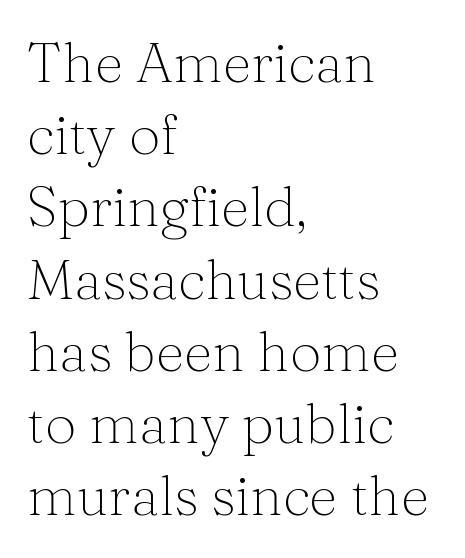
Q: Is the text bold? A: No.
Q: Is the text italic (slanted)? A: No, it is upright.
Q: Is the typeface a serif or a sans-serif typeface? A: Serif.
Q: Is the text underlined? A: No.
Q: How is the paragraph aligned? A: Left-aligned.
Q: Is the spacing between letters normal or unusually wide? A: Normal.
Q: Is the spacing between lines tight, normal or loose? A: Normal.
Q: Width (condensed, normal, or wide)? A: Normal.
Q: Stroke contrast? A: Medium.
Q: x-height? A: Medium.
Q: Monospaced? A: No.
